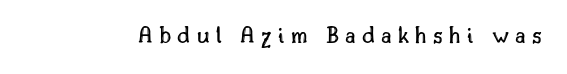
Plain, unruled lines of type. These lines have a slow, spaced-out rhythm from letter to letter. Quick note: not italic, upright.
